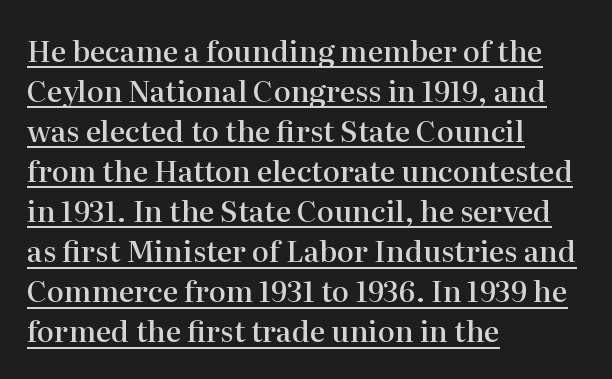
{"serif": "yes", "italic": "no", "bold": "semi", "weight": "semibold", "width": "normal", "stroke_contrast": "high", "x_height": "medium", "monospaced": "no", "underline": "yes", "align": "left", "line_spacing": "normal", "line_spacing_ratio": 1.38, "letter_spacing": "normal", "letter_spacing_em": 0.0, "glyph_px": 29}
